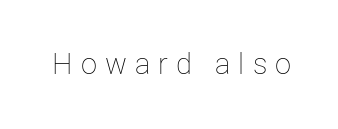
The weight would be labelled regular, book, light, or lighter still. Proportional: the letters do not fall into vertical columns. This rendering widens character spacing well past its baseline value. The typography opts for an upright posture over an oblique one.
